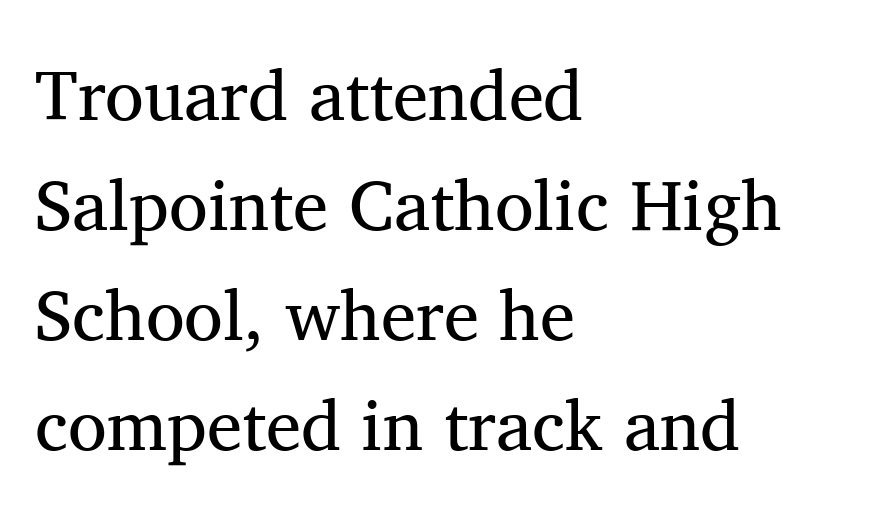
The image shows 71 px regular-weight serif type, upright; set left-aligned, normal line spacing (1.55x), normal letter spacing, not underlined; medium stroke contrast and a medium x-height.
